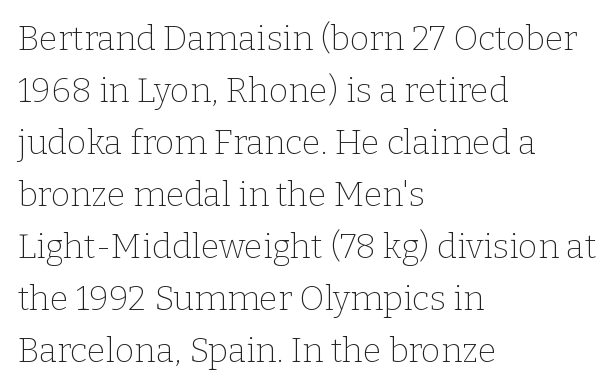
{"serif": "yes", "italic": "no", "bold": "no", "weight": "thin", "width": "normal", "stroke_contrast": "low", "x_height": "medium", "monospaced": "no", "underline": "no", "align": "left", "line_spacing": "normal", "line_spacing_ratio": 1.53, "letter_spacing": "normal", "letter_spacing_em": 0.0, "glyph_px": 34}
